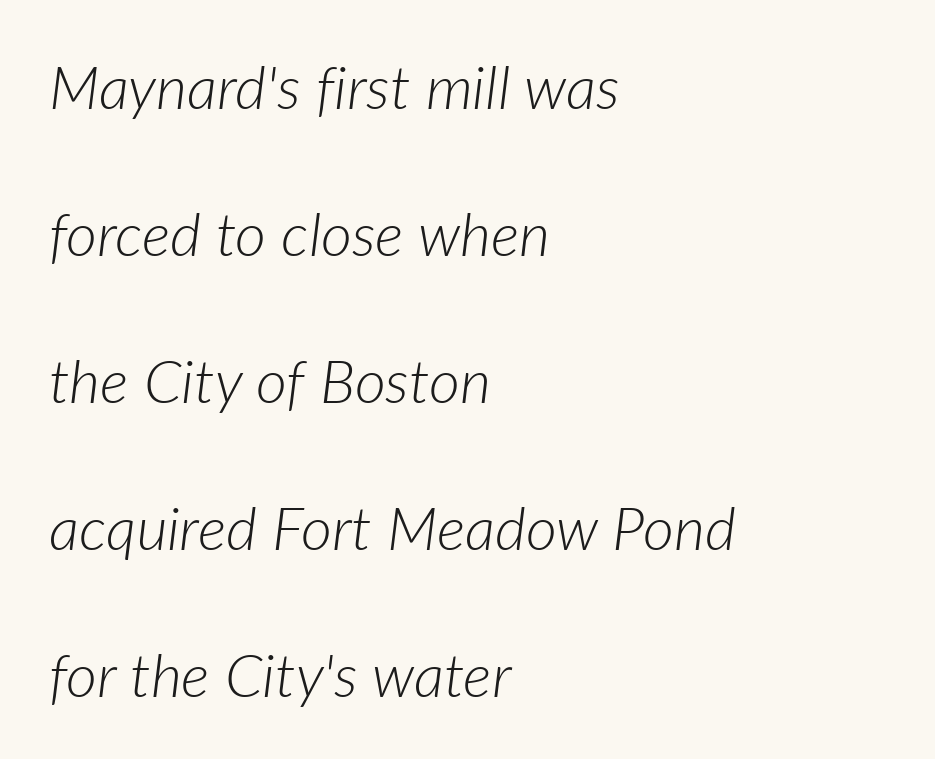
The image shows 60 px light type, italic (leaning right); set left-aligned, loose line spacing (2.45x), normal letter spacing, not underlined; low stroke contrast and a medium x-height.
